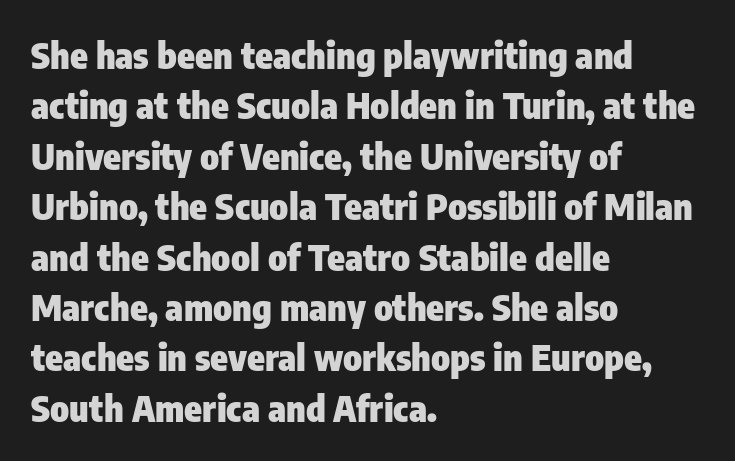
{"serif": "no", "italic": "no", "bold": "yes", "weight": "heavy", "width": "condensed", "stroke_contrast": "low", "x_height": "medium", "monospaced": "no", "underline": "no", "align": "left", "line_spacing": "normal", "line_spacing_ratio": 1.4, "letter_spacing": "normal", "letter_spacing_em": 0.0, "glyph_px": 36}
